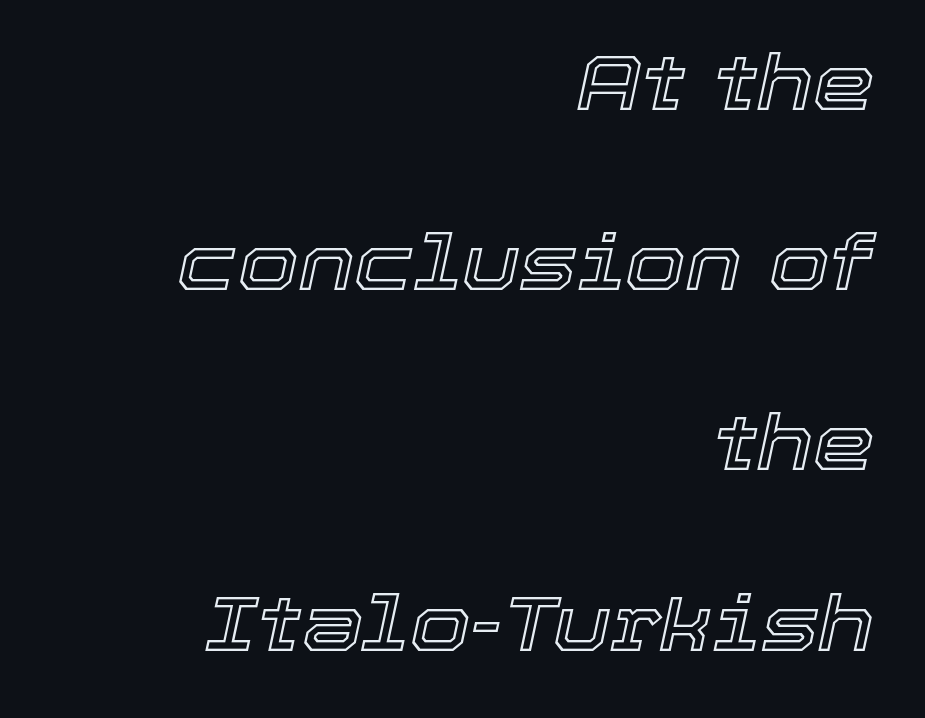
Q: Is the text italic (slanted)? A: Yes, it leans right by about 12 degrees.
Q: Is the text underlined? A: No.
Q: How is the paragraph aligned? A: Right-aligned.
Q: Is the spacing between letters normal or unusually wide? A: Normal.
Q: Is the spacing between lines tight, normal or loose? A: Loose.
Q: Width (condensed, normal, or wide)? A: Normal.
Q: x-height? A: Medium.
Q: Monospaced? A: No.
